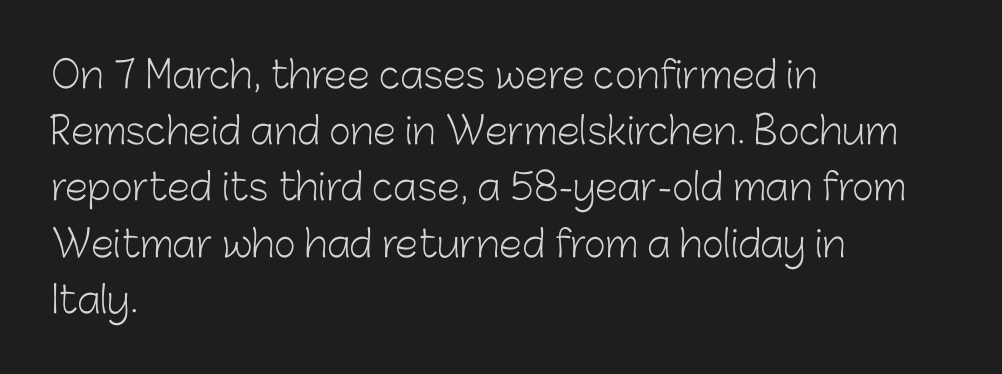
Every row of glyphs begins at an identical x-position on the left. Posture: vertical. Think of a printed novel: that variable character pitch is what you see here. The weight would be labelled regular, book, light, or lighter still.
